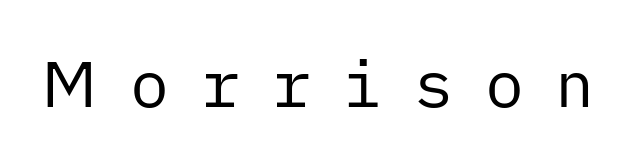
The image shows 65 px regular-weight sans-serif type, upright; set unusually wide letter spacing (+0.49 em), not underlined; low stroke contrast and a medium x-height.
